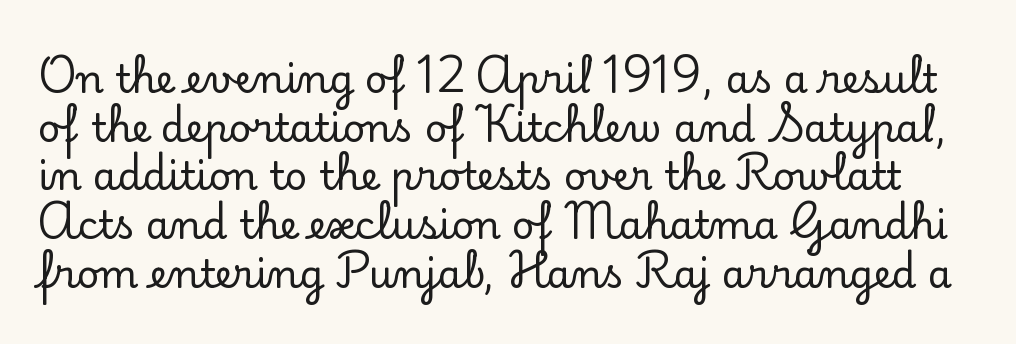
The image shows 39 px serif type, upright; set normal line spacing (1.25x), normal letter spacing, not underlined; low stroke contrast and a small x-height.
